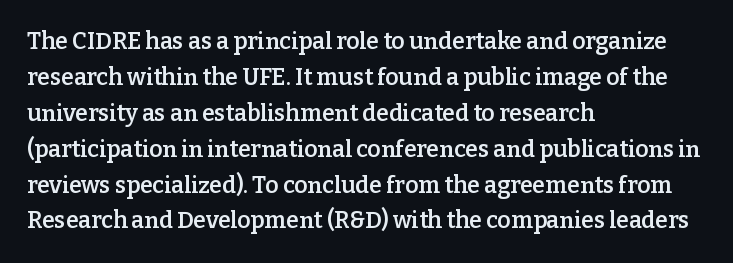
{"italic": "no", "bold": "semi", "underline": "no", "align": "left", "line_spacing": "normal", "line_spacing_ratio": 1.56, "letter_spacing": "normal", "letter_spacing_em": 0.0, "glyph_px": 23}
